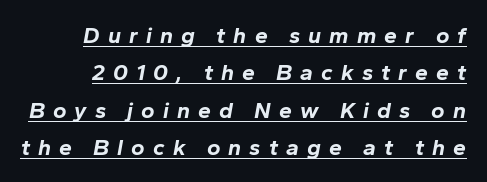
The image shows 23 px bold type, italic (leaning right); set normal line spacing (1.62x), unusually wide letter spacing (+0.35 em), underlined.
